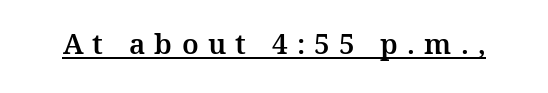
Tracking value appears strongly positive — letters spread wide. Beneath each row of characters lies a ruled line. Do the letters lean? They stand straight. Looks like regular typesetting: each glyph gets only the width it needs. Stroke terminals: seriffed.
